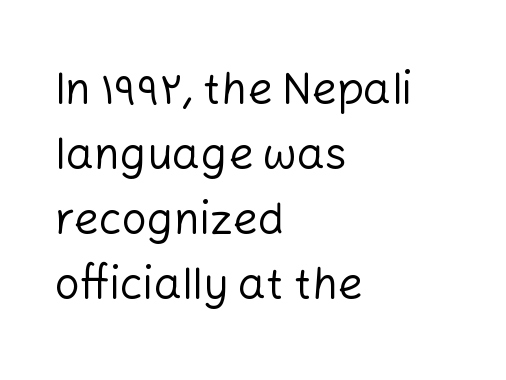
In terms of letterspacing, this is plain default setting. A typesetter would label this face a sans. The space directly below the letters is spotless. Each letter keeps its own natural width here, so spacing adapts to shape. Compared with typical paragraphs, the rows here are spaced about the same.
